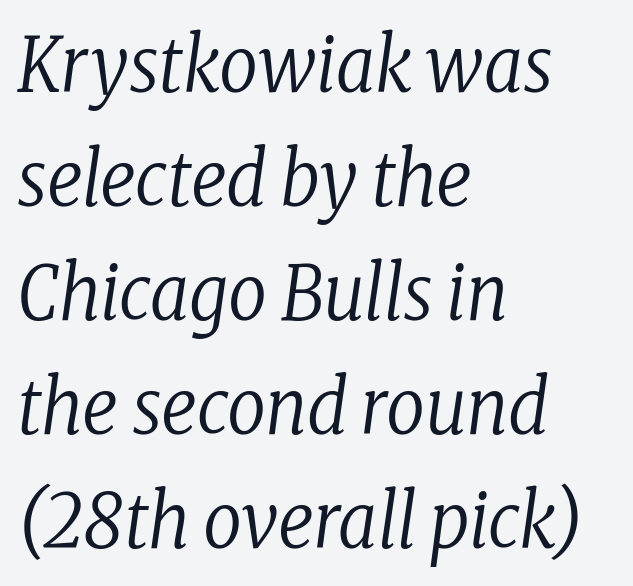
Q: Is the text bold? A: No.
Q: Is the text italic (slanted)? A: Yes, it leans right by about 8 degrees.
Q: Is the typeface a serif or a sans-serif typeface? A: Serif.
Q: Is the text underlined? A: No.
Q: How is the paragraph aligned? A: Left-aligned.
Q: Is the spacing between letters normal or unusually wide? A: Normal.
Q: Is the spacing between lines tight, normal or loose? A: Normal.
Q: Width (condensed, normal, or wide)? A: Condensed.
Q: Stroke contrast? A: Low.
Q: x-height? A: Medium.
Q: Monospaced? A: No.
